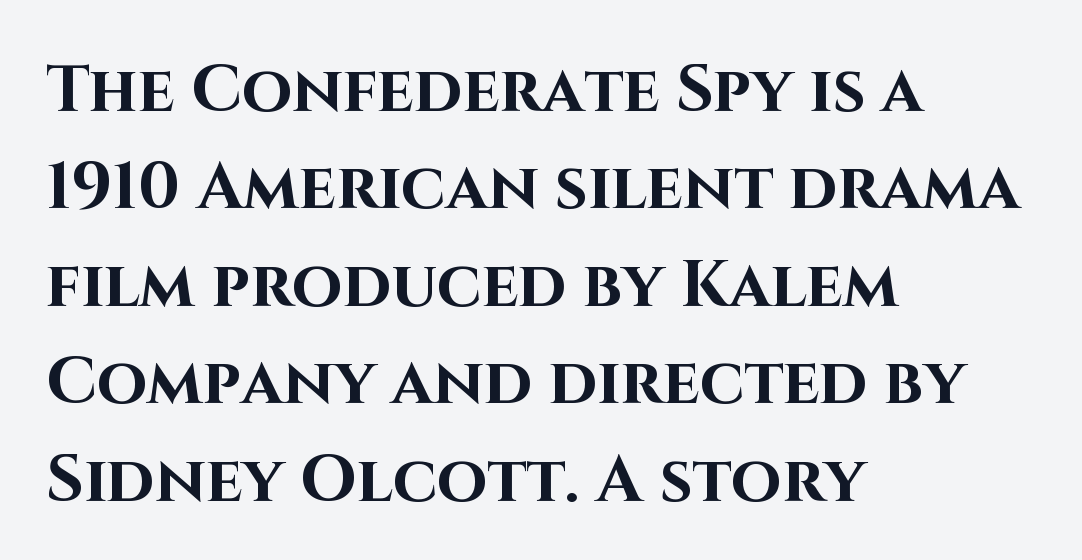
Q: Is the text bold? A: Yes.
Q: Is the text italic (slanted)? A: No, it is upright.
Q: Is the typeface a serif or a sans-serif typeface? A: Sans-serif.
Q: Is the text underlined? A: No.
Q: How is the paragraph aligned? A: Left-aligned.
Q: Is the spacing between letters normal or unusually wide? A: Normal.
Q: Is the spacing between lines tight, normal or loose? A: Normal.
Q: Width (condensed, normal, or wide)? A: Normal.
Q: Stroke contrast? A: High.
Q: x-height? A: Large.
Q: Monospaced? A: No.
